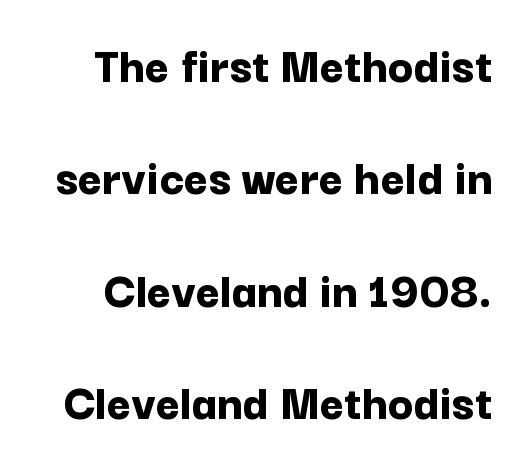
Q: Is the text bold? A: Yes.
Q: Is the text italic (slanted)? A: No, it is upright.
Q: Is the typeface a serif or a sans-serif typeface? A: Sans-serif.
Q: Is the text underlined? A: No.
Q: Is the spacing between letters normal or unusually wide? A: Normal.
Q: Is the spacing between lines tight, normal or loose? A: Loose.
Q: Width (condensed, normal, or wide)? A: Normal.
Q: Stroke contrast? A: Low.
Q: x-height? A: Medium.
Q: Monospaced? A: No.
